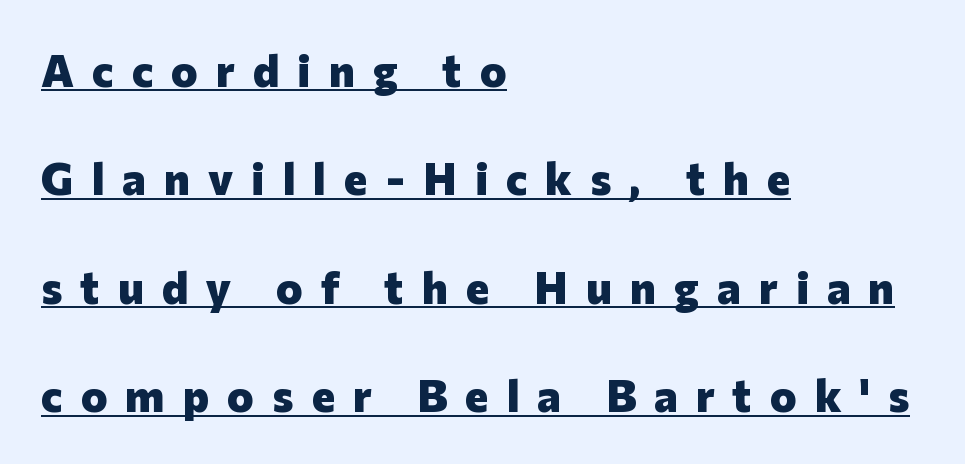
The vertical gap from one line to the next is large. The face used here is a sans, in the tradition of grotesques and geometrics. Typeset ragged right — the left edge is the straight one. The axis of the letterforms is exactly vertical.
